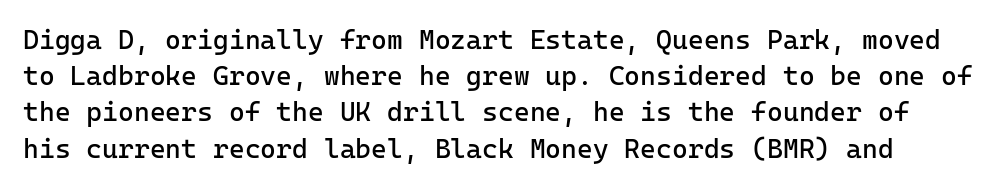
The image shows 27 px text type, upright; set normal line spacing (1.34x), normal letter spacing, not underlined.
